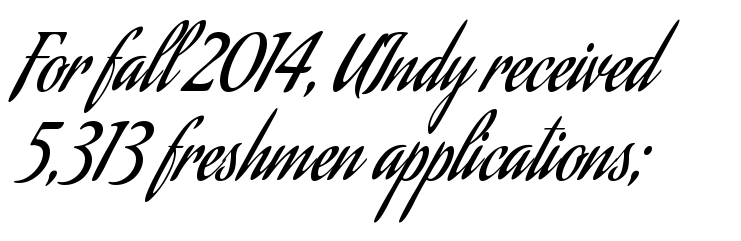
The image shows 75 px regular-weight, condensed sans-serif type; set left-aligned, line spacing 1.19x, normal letter spacing, not underlined; low stroke contrast and a small x-height.
